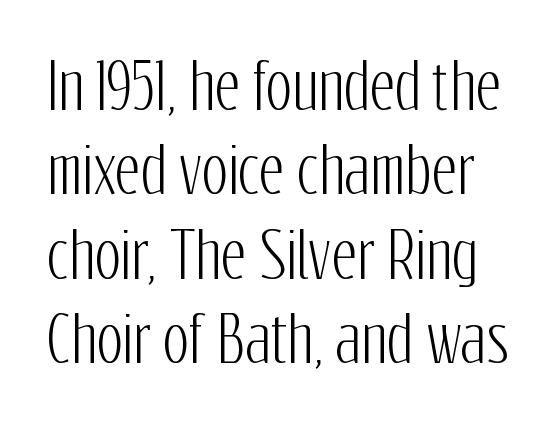
{"serif": "no", "italic": "no", "width": "condensed", "stroke_contrast": "low", "x_height": "medium", "monospaced": "no", "underline": "no", "line_spacing": "normal", "line_spacing_ratio": 1.36, "letter_spacing": "normal", "letter_spacing_em": 0.0, "glyph_px": 62}
